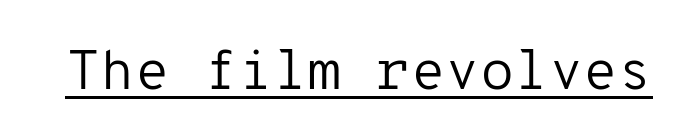
{"serif": "no", "italic": "no", "bold": "no", "weight": "regular", "width": "normal", "stroke_contrast": "low", "x_height": "medium", "monospaced": "yes", "underline": "yes", "letter_spacing": "normal", "letter_spacing_em": 0.0, "glyph_px": 56}
